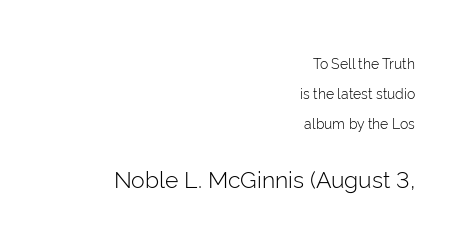
{"italic": "no", "bold": "no", "underline": "no", "align": "right", "line_spacing": "loose", "line_spacing_ratio": 2.16, "letter_spacing": "normal", "letter_spacing_em": 0.0, "larger_block": "second", "size_ratio": 1.64, "glyph_px": 23}
